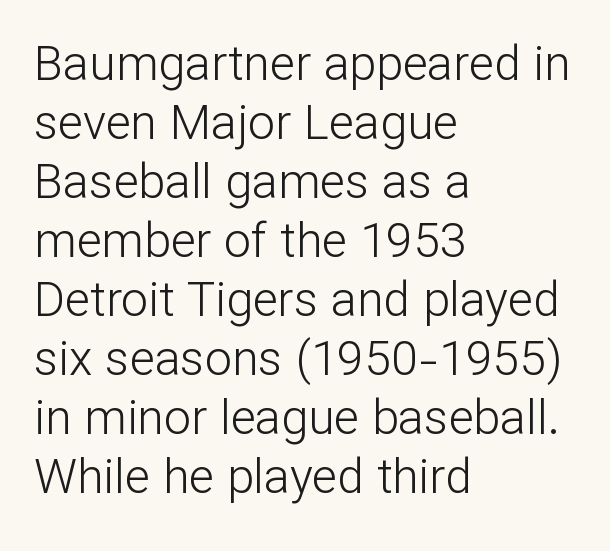
This sample uses an upright cut, with every glyph sitting square on the baseline. Each letter's strokes conclude bluntly, with no projecting serifs. Underline: absent. Observe the ordinary spacing: letters are neighbours, not strangers. This is not heavy type; no bold has been used.
